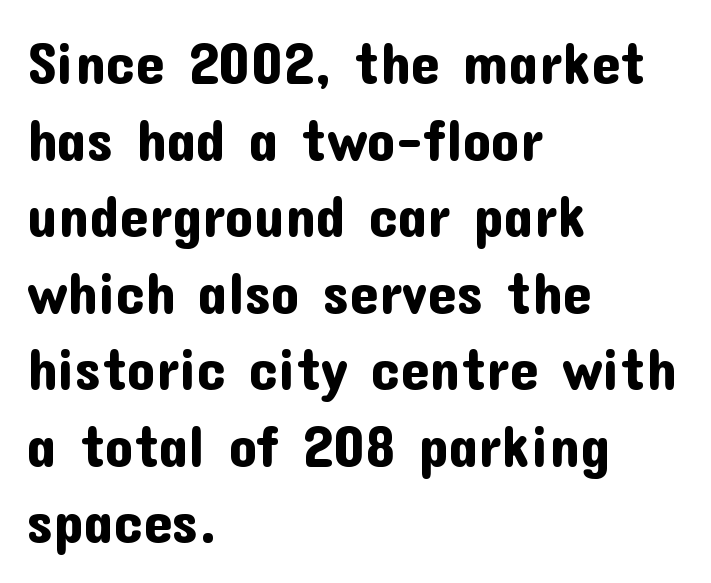
Q: Is the text italic (slanted)? A: No, it is upright.
Q: Is the typeface a serif or a sans-serif typeface? A: Sans-serif.
Q: Is the text underlined? A: No.
Q: How is the paragraph aligned? A: Left-aligned.
Q: Is the spacing between letters normal or unusually wide? A: Normal.
Q: Is the spacing between lines tight, normal or loose? A: Normal.
Q: Width (condensed, normal, or wide)? A: Normal.
Q: Stroke contrast? A: Low.
Q: x-height? A: Medium.
Q: Monospaced? A: No.
